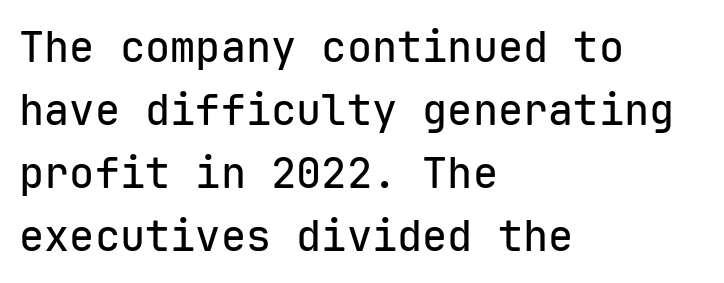
Q: Is the text italic (slanted)? A: No, it is upright.
Q: Is the typeface a serif or a sans-serif typeface? A: Sans-serif.
Q: Is the text underlined? A: No.
Q: How is the paragraph aligned? A: Left-aligned.
Q: Is the spacing between letters normal or unusually wide? A: Normal.
Q: Is the spacing between lines tight, normal or loose? A: Normal.
Q: Width (condensed, normal, or wide)? A: Normal.
Q: Stroke contrast? A: Low.
Q: x-height? A: Medium.
Q: Monospaced? A: Yes.
